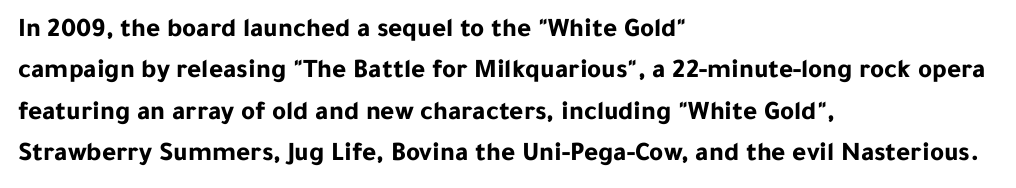
Q: Is the text bold? A: Yes.
Q: Is the text italic (slanted)? A: No, it is upright.
Q: Is the text underlined? A: No.
Q: How is the paragraph aligned? A: Left-aligned.
Q: Is the spacing between letters normal or unusually wide? A: Normal.
Q: Is the spacing between lines tight, normal or loose? A: Normal.
